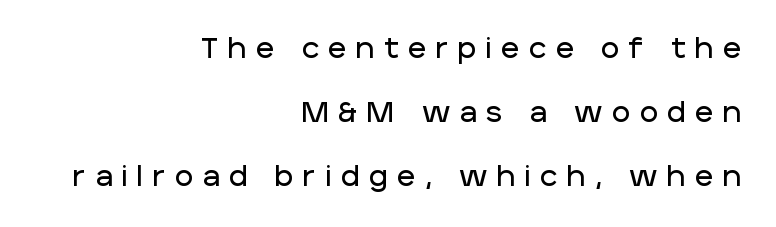
{"serif": "no", "italic": "no", "width": "normal", "stroke_contrast": "low", "x_height": "large", "monospaced": "no", "underline": "no", "align": "right", "line_spacing": "loose", "line_spacing_ratio": 2.28, "letter_spacing": "wide", "letter_spacing_em": 0.34, "glyph_px": 28}
